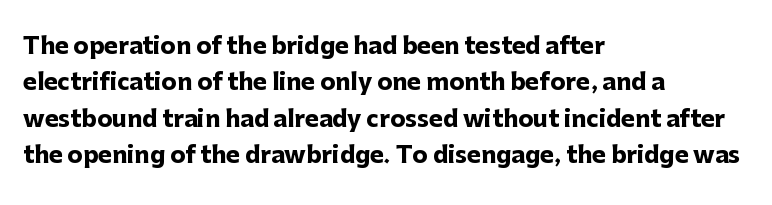
Q: Is the text bold? A: Yes.
Q: Is the text italic (slanted)? A: No, it is upright.
Q: Is the text underlined? A: No.
Q: How is the paragraph aligned? A: Left-aligned.
Q: Is the spacing between letters normal or unusually wide? A: Normal.
Q: Is the spacing between lines tight, normal or loose? A: Normal.
